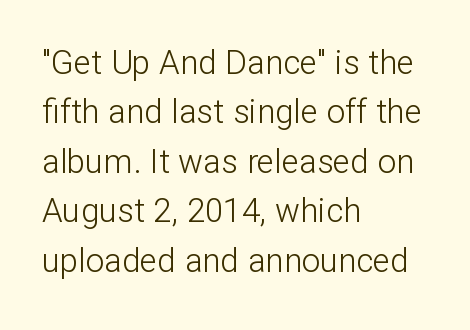
Q: Is the text bold? A: No.
Q: Is the text italic (slanted)? A: No, it is upright.
Q: Is the typeface a serif or a sans-serif typeface? A: Sans-serif.
Q: Is the text underlined? A: No.
Q: How is the paragraph aligned? A: Left-aligned.
Q: Is the spacing between letters normal or unusually wide? A: Normal.
Q: Is the spacing between lines tight, normal or loose? A: Normal.
Q: Width (condensed, normal, or wide)? A: Normal.
Q: Stroke contrast? A: Low.
Q: x-height? A: Medium.
Q: Monospaced? A: No.
